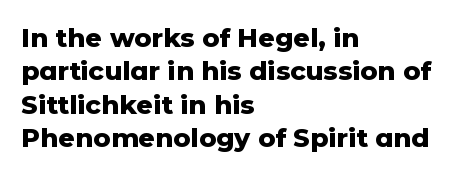
The image shows 26 px bold type, upright; set left-aligned, normal line spacing (1.28x), normal letter spacing, not underlined.
